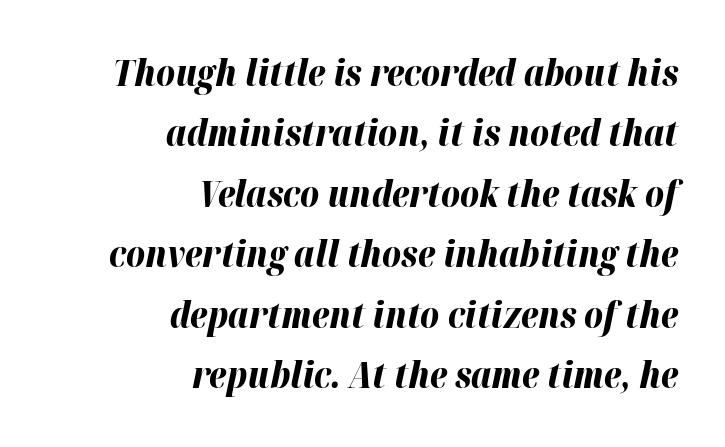
Q: Is the text bold? A: Yes.
Q: Is the text italic (slanted)? A: Yes, it leans right by about 12 degrees.
Q: Is the text underlined? A: No.
Q: How is the paragraph aligned? A: Right-aligned.
Q: Is the spacing between letters normal or unusually wide? A: Normal.
Q: Is the spacing between lines tight, normal or loose? A: Normal.
Q: Width (condensed, normal, or wide)? A: Normal.
Q: Stroke contrast? A: High.
Q: x-height? A: Medium.
Q: Monospaced? A: No.
